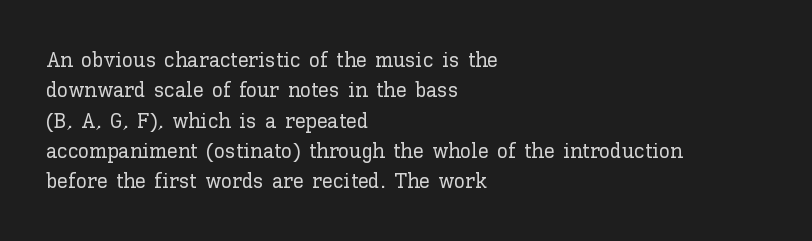
Descenders are the only things crossing below the line. The paragraph has a hard left edge and a soft right edge. Nothing unusual about the tracking: characters are spaced as the font intends. Vertically, the passage feels balanced, rows spaced as you'd expect. If you drew a line through each stem, it would be perfectly vertical.
